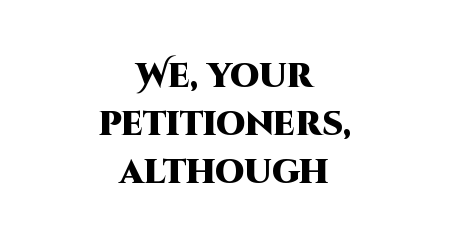
Q: Is the text bold? A: Yes.
Q: Is the text italic (slanted)? A: No, it is upright.
Q: Is the typeface a serif or a sans-serif typeface? A: Sans-serif.
Q: Is the text underlined? A: No.
Q: How is the paragraph aligned? A: Centered.
Q: Is the spacing between letters normal or unusually wide? A: Normal.
Q: Is the spacing between lines tight, normal or loose? A: Normal.
Q: Width (condensed, normal, or wide)? A: Normal.
Q: Stroke contrast? A: High.
Q: x-height? A: Large.
Q: Monospaced? A: No.
